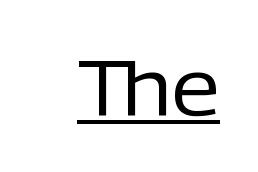
Q: Is the text bold? A: No.
Q: Is the text italic (slanted)? A: No, it is upright.
Q: Is the typeface a serif or a sans-serif typeface? A: Sans-serif.
Q: Is the text underlined? A: Yes.
Q: Is the spacing between letters normal or unusually wide? A: Normal.
Q: Width (condensed, normal, or wide)? A: Normal.
Q: Stroke contrast? A: Low.
Q: x-height? A: Medium.
Q: Monospaced? A: No.
